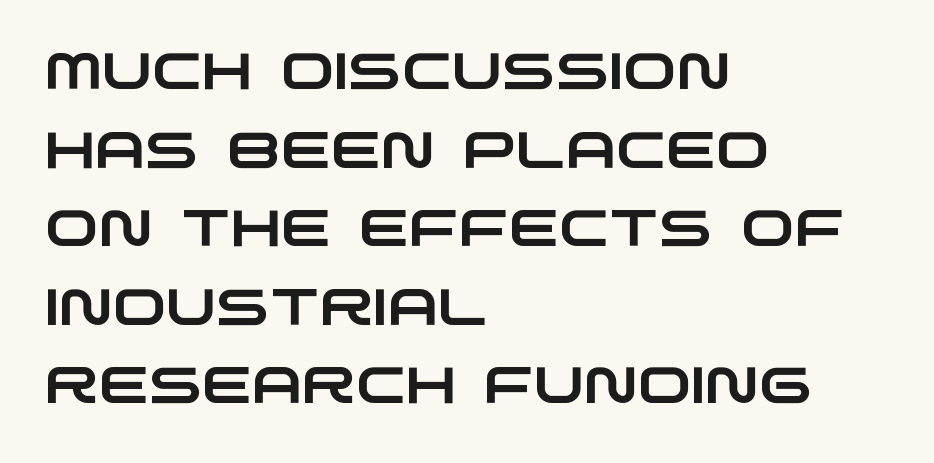
Glyph-to-glyph distance matches everyday printed text. Each letter's strokes conclude bluntly, with no projecting serifs. Horizontally, the lines are justified to the leading edge only. The rendering uses a moderate line-height, typical for paragraphs. This rendering features lettering with no underline. Note the varied advance widths — an 'i' is clearly narrower than an 'm'.
